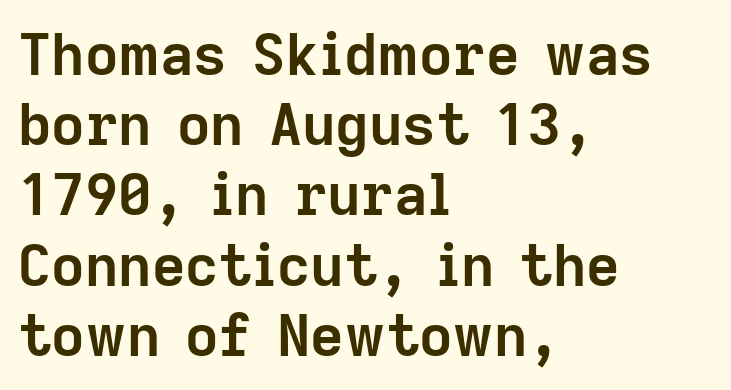
{"serif": "no", "italic": "no", "bold": "yes", "weight": "semibold", "width": "normal", "stroke_contrast": "low", "x_height": "medium", "monospaced": "no", "underline": "no", "align": "left", "line_spacing_ratio": 1.21, "letter_spacing": "normal", "letter_spacing_em": 0.0, "glyph_px": 58}
